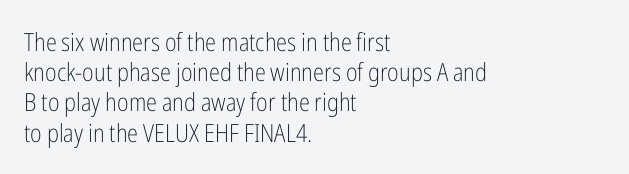
The image shows 25 px text type, upright; set left-aligned, line spacing 1.21x, normal letter spacing, not underlined.
